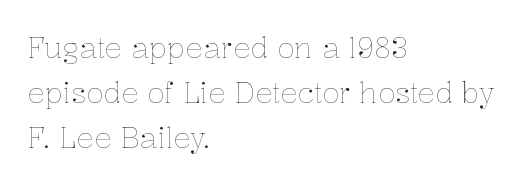
The letterforms sit shoulder to shoulder at normal distance. Check under the words: just untouched page. The designer left line spacing at the default. Caption: multi-line text, flush left, ragged right. Weight class: somewhere from thin through regular. This is roman type, the default non-slanted kind.
